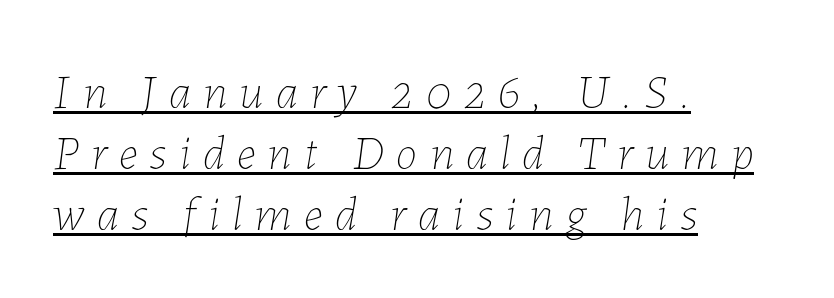
Q: Is the text bold? A: No.
Q: Is the text italic (slanted)? A: Yes, it leans right by about 7 degrees.
Q: Is the text underlined? A: Yes.
Q: How is the paragraph aligned? A: Left-aligned.
Q: Is the spacing between letters normal or unusually wide? A: Unusually wide.
Q: Is the spacing between lines tight, normal or loose? A: Normal.
Q: Width (condensed, normal, or wide)? A: Normal.
Q: Stroke contrast? A: Low.
Q: x-height? A: Medium.
Q: Monospaced? A: No.
